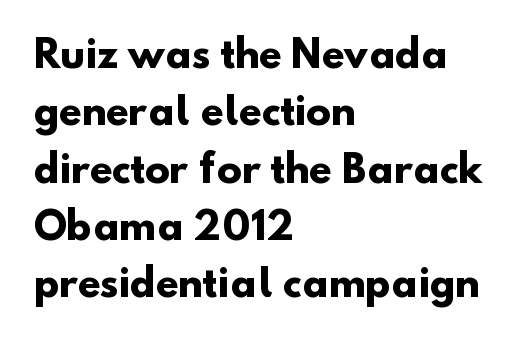
Each letter keeps its own natural width here, so spacing adapts to shape. Does the weight exceed regular? Yes, all the way to bold. Horizontal bands of white between lines are of average thickness. The lines in this sample share a left origin and differ only in where they stop. Beneath every word, the page is bare.
